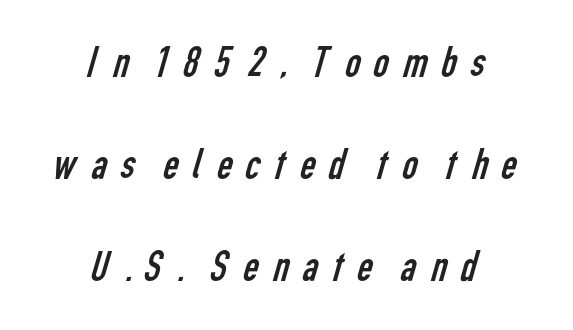
Q: Is the text bold? A: No.
Q: Is the typeface a serif or a sans-serif typeface? A: Sans-serif.
Q: Is the text underlined? A: No.
Q: How is the paragraph aligned? A: Centered.
Q: Is the spacing between letters normal or unusually wide? A: Unusually wide.
Q: Is the spacing between lines tight, normal or loose? A: Loose.
Q: Width (condensed, normal, or wide)? A: Condensed.
Q: Stroke contrast? A: Low.
Q: x-height? A: Medium.
Q: Monospaced? A: No.
